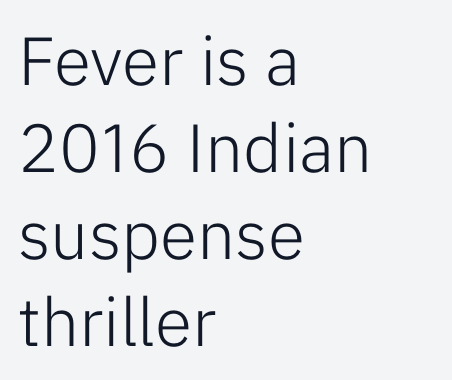
The image shows 68 px light sans-serif type, upright; set left-aligned, normal line spacing (1.28x), normal letter spacing, not underlined; low stroke contrast and a medium x-height.
